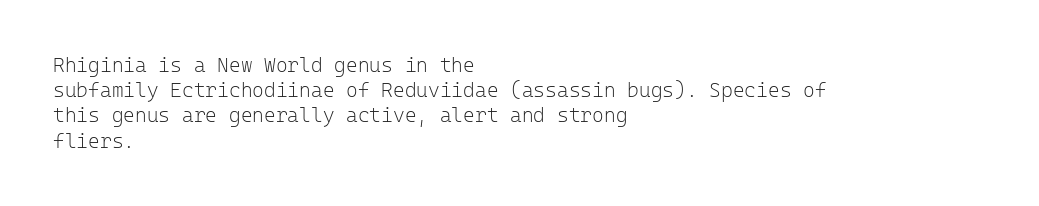
The image shows 20 px text type, upright; set left-aligned, normal line spacing (1.26x), normal letter spacing, not underlined.
